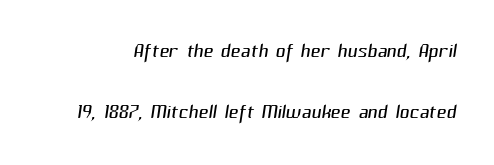
{"bold": "no", "underline": "no", "line_spacing": "loose", "line_spacing_ratio": 2.25, "letter_spacing": "normal", "letter_spacing_em": 0.0, "glyph_px": 27}
